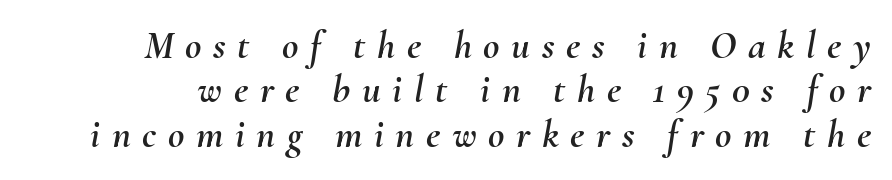
What stands out about the letter spacing? Its width — letters are far apart. Posture: slanted. The rendering uses natural spacing where letterforms have individual widths. Honestly, the rows look squashed on top of each other. Words float on clear page, feet unadorned.
